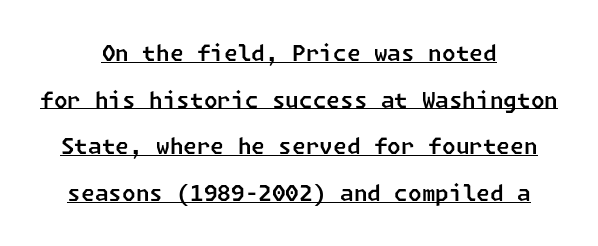
The image shows 22 px text type; set centered, loose line spacing (2.12x), normal letter spacing, underlined.
